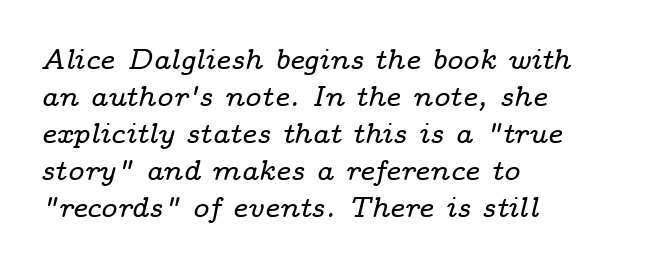
{"serif": "yes", "italic": "yes", "lean": "right", "slant_degrees": 14, "width": "wide", "stroke_contrast": "low", "x_height": "medium", "monospaced": "no", "underline": "no", "align": "left", "line_spacing": "normal", "line_spacing_ratio": 1.32, "letter_spacing": "normal", "letter_spacing_em": 0.0, "glyph_px": 28}
